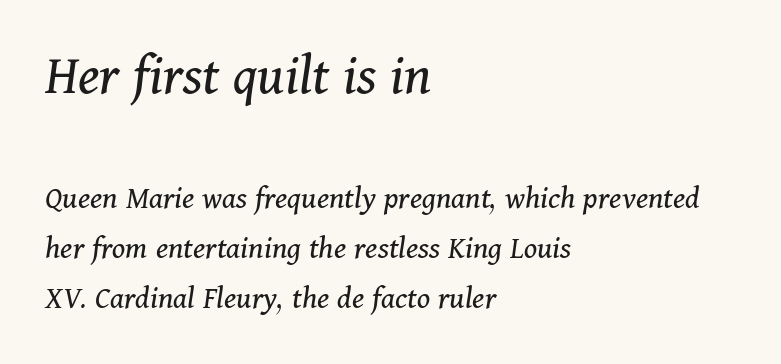
{"serif": "yes", "italic": "yes", "lean": "right", "slant_degrees": 11, "bold": "no", "weight": "regular", "width": "normal", "stroke_contrast": "medium", "x_height": "medium", "monospaced": "no", "underline": "no", "align": "left", "line_spacing": "normal", "line_spacing_ratio": 1.52, "letter_spacing": "normal", "letter_spacing_em": 0.0, "larger_block": "first", "size_ratio": 1.76, "glyph_px": 58}
